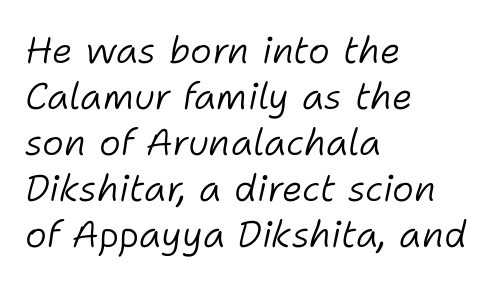
{"italic": "yes", "lean": "right", "slant_degrees": 11, "bold": "no", "weight": "light", "width": "normal", "stroke_contrast": "low", "x_height": "medium", "monospaced": "no", "underline": "no", "align": "left", "line_spacing_ratio": 1.24, "letter_spacing": "normal", "letter_spacing_em": 0.0, "glyph_px": 37}
